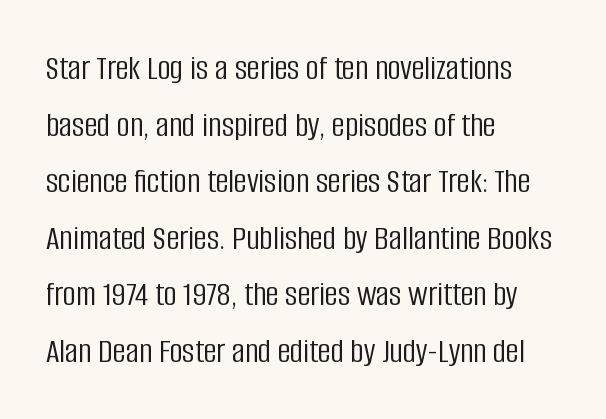
Q: Is the text bold? A: No.
Q: Is the text italic (slanted)? A: No, it is upright.
Q: Is the typeface a serif or a sans-serif typeface? A: Sans-serif.
Q: Is the text underlined? A: No.
Q: How is the paragraph aligned? A: Left-aligned.
Q: Is the spacing between letters normal or unusually wide? A: Normal.
Q: Is the spacing between lines tight, normal or loose? A: Normal.
Q: Width (condensed, normal, or wide)? A: Condensed.
Q: Stroke contrast? A: Low.
Q: x-height? A: Large.
Q: Monospaced? A: No.
